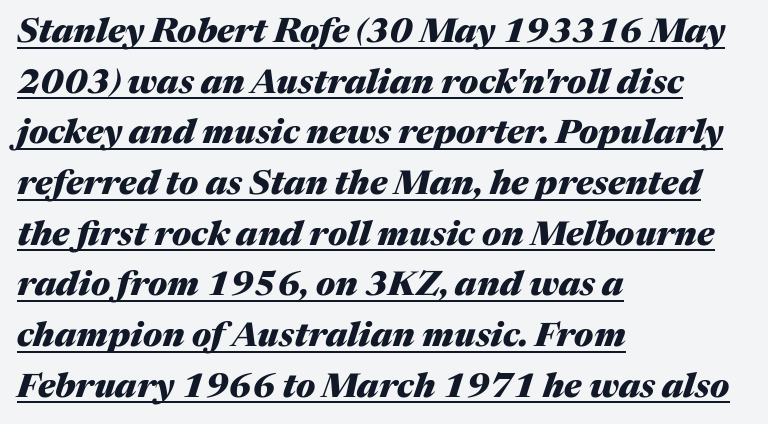
The image shows 34 px heavy type, italic (leaning right); set left-aligned, normal line spacing (1.49x), normal letter spacing, underlined; medium stroke contrast and a medium x-height.
